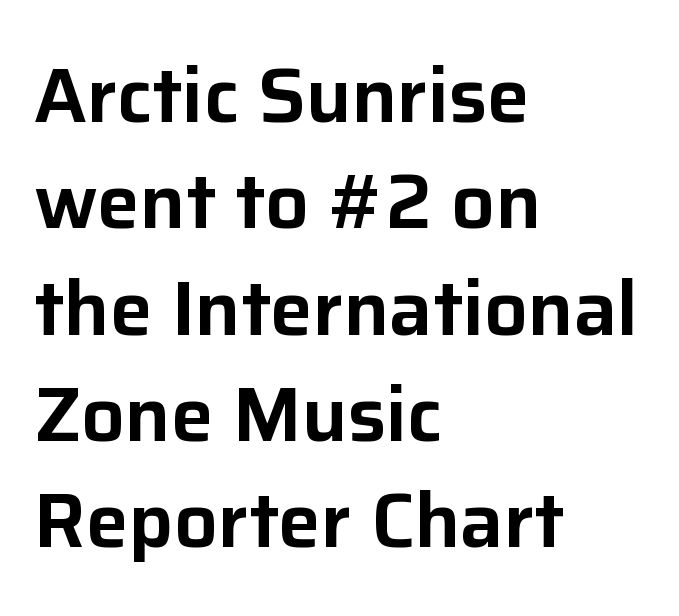
Q: Is the text italic (slanted)? A: No, it is upright.
Q: Is the typeface a serif or a sans-serif typeface? A: Sans-serif.
Q: Is the text underlined? A: No.
Q: How is the paragraph aligned? A: Left-aligned.
Q: Is the spacing between letters normal or unusually wide? A: Normal.
Q: Is the spacing between lines tight, normal or loose? A: Normal.
Q: Width (condensed, normal, or wide)? A: Normal.
Q: Stroke contrast? A: Low.
Q: x-height? A: Medium.
Q: Monospaced? A: No.
